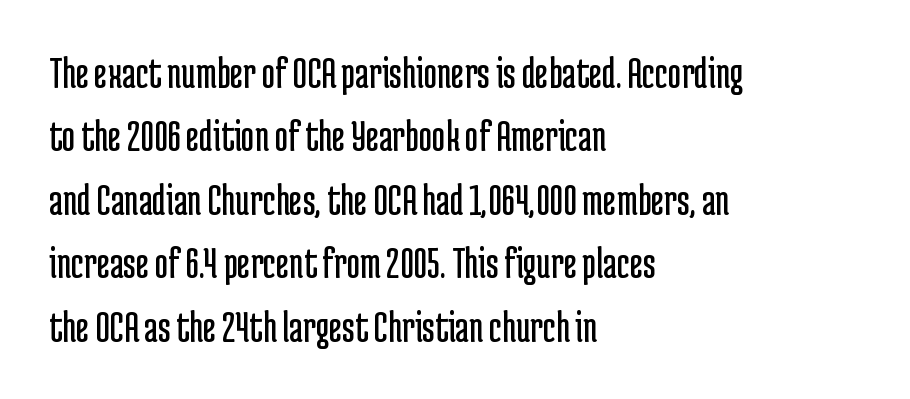
The image shows 46 px regular-weight, condensed sans-serif type, upright; set left-aligned, normal line spacing (1.38x), normal letter spacing, not underlined; low stroke contrast and a medium x-height.
